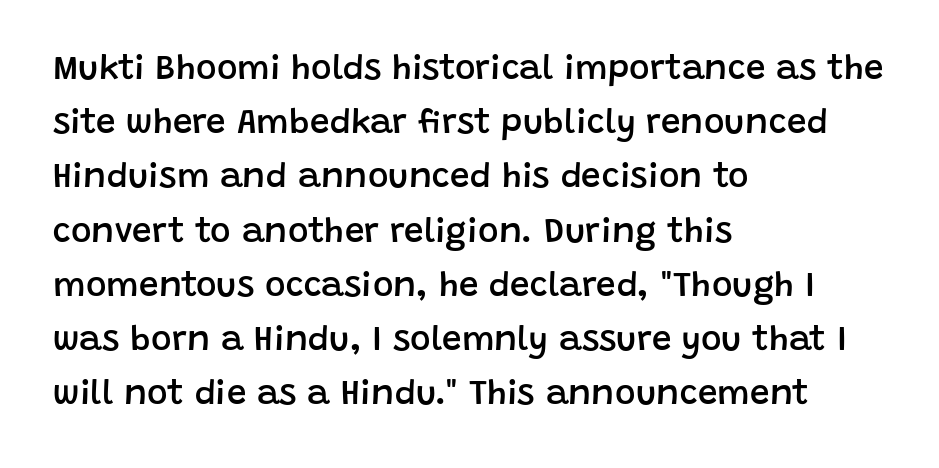
The image shows 35 px semibold sans-serif type, upright; set left-aligned, normal line spacing (1.55x), normal letter spacing, not underlined; low stroke contrast and a large x-height.
